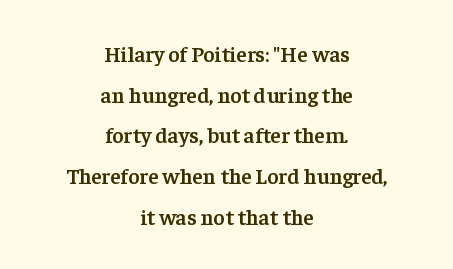
The image shows 22 px text type, upright; set centered, line spacing 1.85x, normal letter spacing, not underlined.
